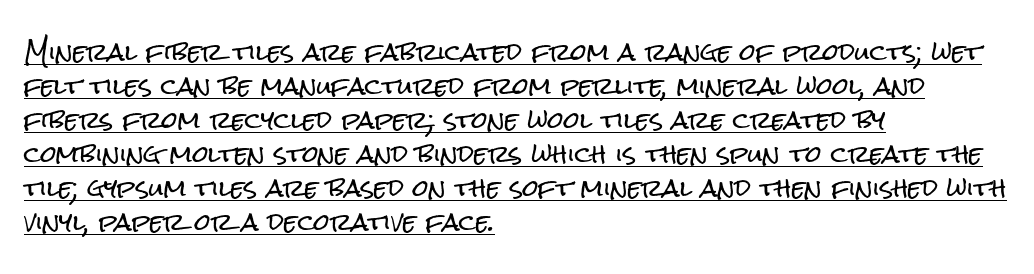
{"italic": "no", "underline": "yes", "align": "left", "line_spacing": "normal", "line_spacing_ratio": 1.48, "letter_spacing": "normal", "letter_spacing_em": 0.0, "glyph_px": 23}
